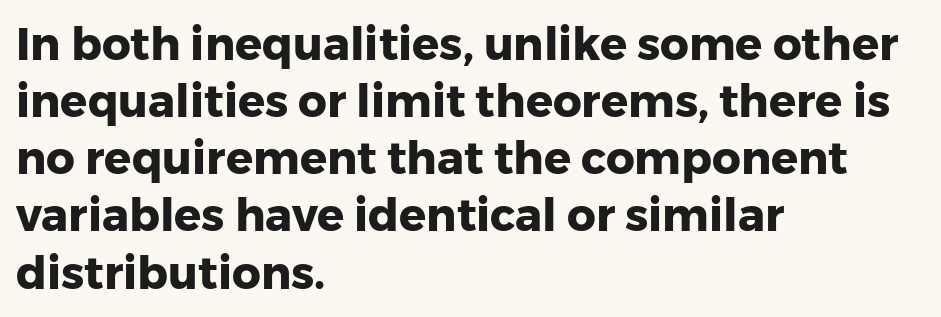
{"serif": "no", "italic": "no", "bold": "yes", "weight": "heavy", "width": "normal", "stroke_contrast": "low", "x_height": "medium", "monospaced": "no", "underline": "no", "align": "left", "line_spacing": "normal", "line_spacing_ratio": 1.27, "letter_spacing": "normal", "letter_spacing_em": 0.0, "glyph_px": 45}
